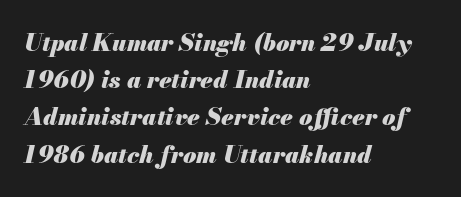
The image shows 24 px bold type, italic (leaning right); set left-aligned, normal line spacing (1.55x), normal letter spacing, not underlined.
